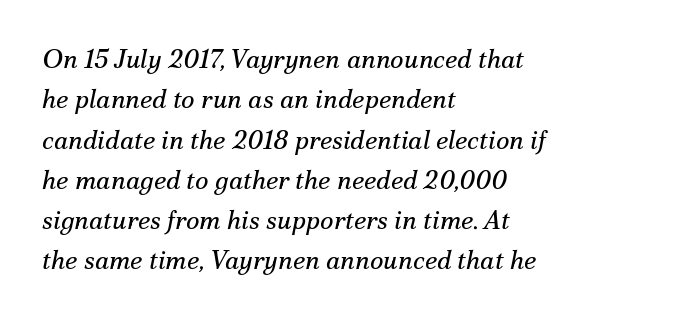
The image shows 26 px text type, italic (leaning right); set left-aligned, normal line spacing (1.55x), normal letter spacing, not underlined.
